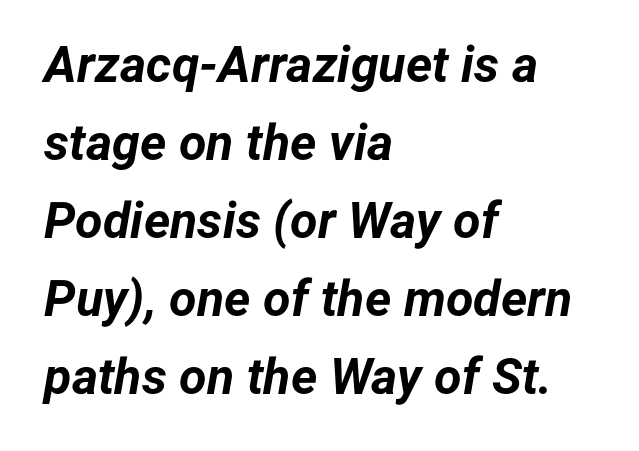
The axis of the letterforms is tilted away from vertical. Horizontally, the lines are justified to the leading edge only. Plain, unruled lines of type. The letters advance in unequal steps, a hallmark of proportional type.
